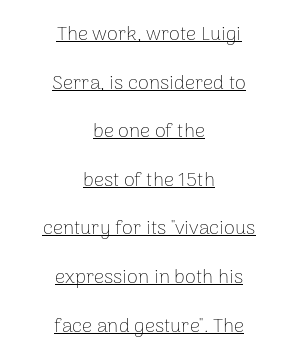
{"italic": "no", "bold": "no", "underline": "yes", "align": "center", "line_spacing": "loose", "line_spacing_ratio": 2.43, "letter_spacing": "normal", "letter_spacing_em": 0.0, "glyph_px": 20}
